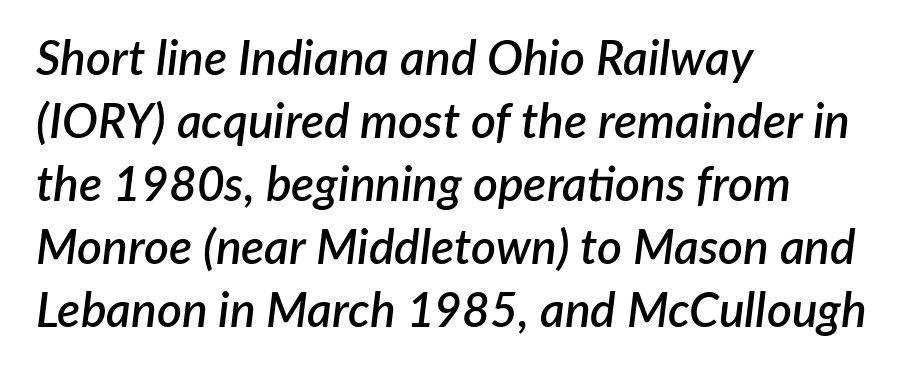
The image shows 48 px semibold type, italic (leaning right); set left-aligned, normal line spacing (1.31x), normal letter spacing, not underlined; low stroke contrast and a medium x-height.
